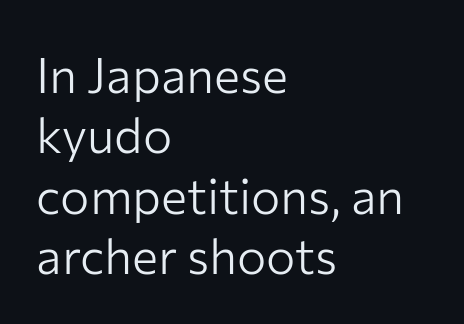
The weight would be labelled regular, book, light, or lighter still. This sample uses an upright cut, with every glyph sitting square on the baseline. Is this a fixed-width face? No — the glyphs have proportional, varying widths. This rendering features lettering with no underline. The ragged edge is on the right, which tells us the setting is flush left.
